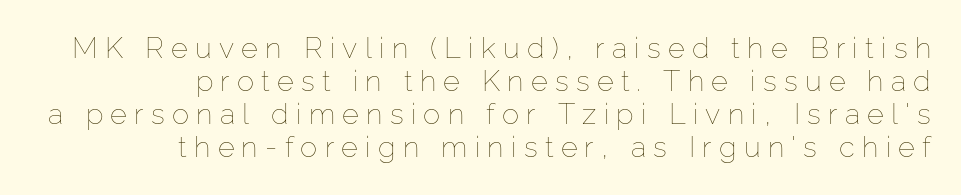
{"italic": "no", "bold": "no", "weight": "thin", "width": "normal", "stroke_contrast": "low", "x_height": "medium", "monospaced": "no", "underline": "no", "align": "right", "line_spacing": "tight", "line_spacing_ratio": 1.14, "letter_spacing": "wide", "letter_spacing_em": 0.25, "glyph_px": 29}
